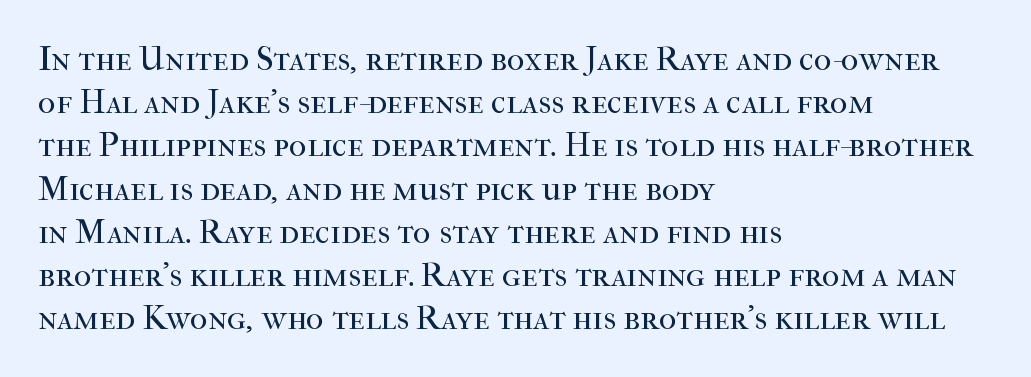
{"serif": "yes", "italic": "no", "bold": "no", "weight": "regular", "width": "normal", "stroke_contrast": "high", "x_height": "medium", "monospaced": "no", "underline": "no", "align": "left", "line_spacing": "normal", "line_spacing_ratio": 1.27, "letter_spacing": "normal", "letter_spacing_em": 0.0, "glyph_px": 34}
